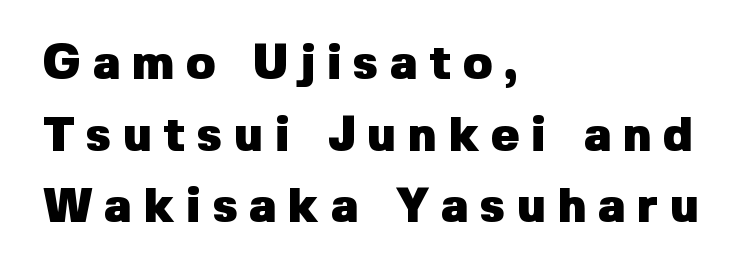
The image shows 48 px heavy sans-serif type, upright; set left-aligned, normal line spacing (1.49x), unusually wide letter spacing (+0.24 em), not underlined; low stroke contrast and a medium x-height.
